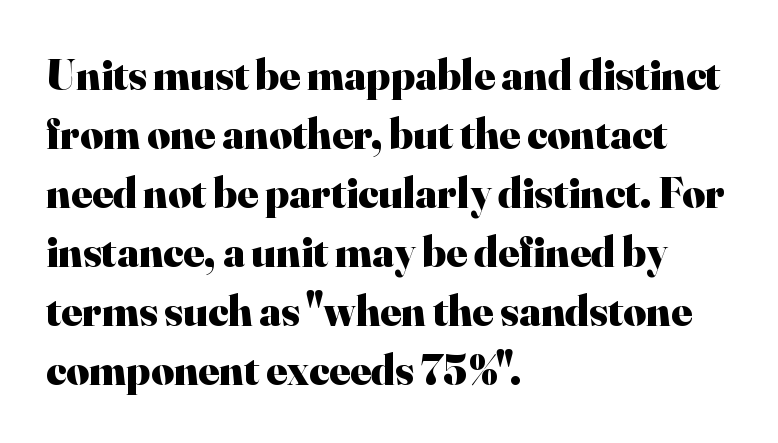
{"serif": "yes", "italic": "no", "bold": "yes", "weight": "heavy", "width": "normal", "stroke_contrast": "high", "x_height": "small", "monospaced": "no", "underline": "no", "align": "left", "line_spacing": "normal", "line_spacing_ratio": 1.34, "letter_spacing": "normal", "letter_spacing_em": 0.0, "glyph_px": 44}
